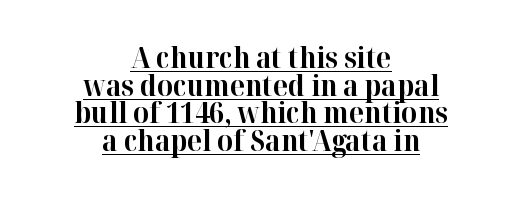
{"serif": "yes", "italic": "no", "bold": "yes", "weight": "bold", "width": "normal", "stroke_contrast": "high", "x_height": "medium", "monospaced": "no", "underline": "yes", "align": "center", "line_spacing": "tight", "line_spacing_ratio": 0.99, "letter_spacing": "normal", "letter_spacing_em": 0.0, "glyph_px": 28}
